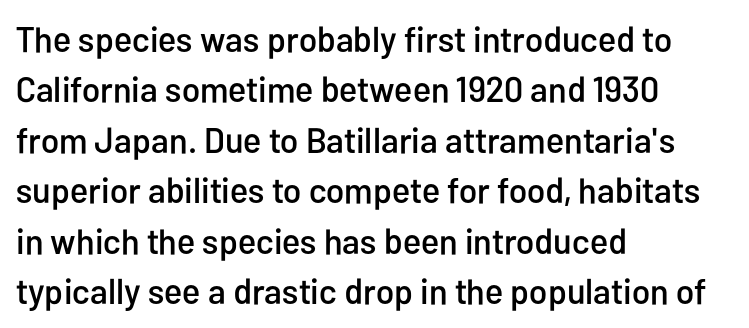
When letters stand straight like this, we call the style roman or upright. Does the type have serifs? No, each stem ends abruptly. Regular leading. Observe the ordinary spacing: letters are neighbours, not strangers. These lines are rendered in a variable-pitch font. The baseline area is clear.
